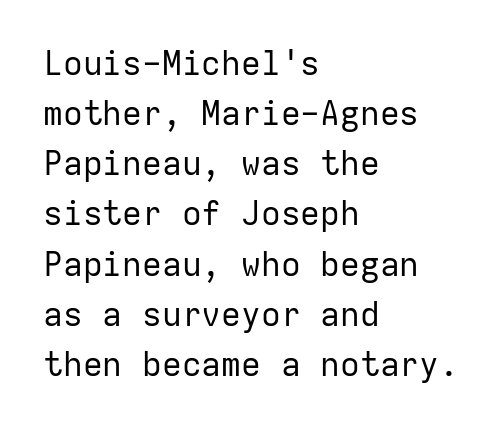
Nope, no serifs anywhere on these letters. Each letter, wide or thin by design, is forced into the same width here. Short and long lines alike share a common starting point at left. Is this a heavy cut? Hardly; it is regular or lighter. Descender tails drop into unmarked territory. The typography opts for an upright posture over an oblique one.
